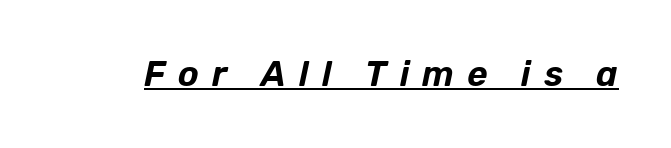
Looks like regular typesetting: each glyph gets only the width it needs. It's the slanting kind of type. The specimen includes a rule beneath the text block's lines. Students, note that the glyphs here are deliberately spaced far apart.
